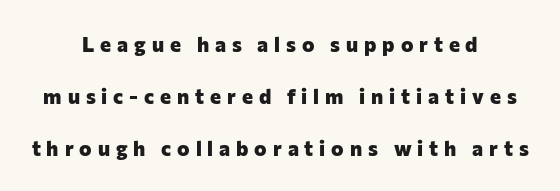
The image shows 21 px bold type, upright; set centered, loose line spacing (2.47x), unusually wide letter spacing (+0.28 em), not underlined.
